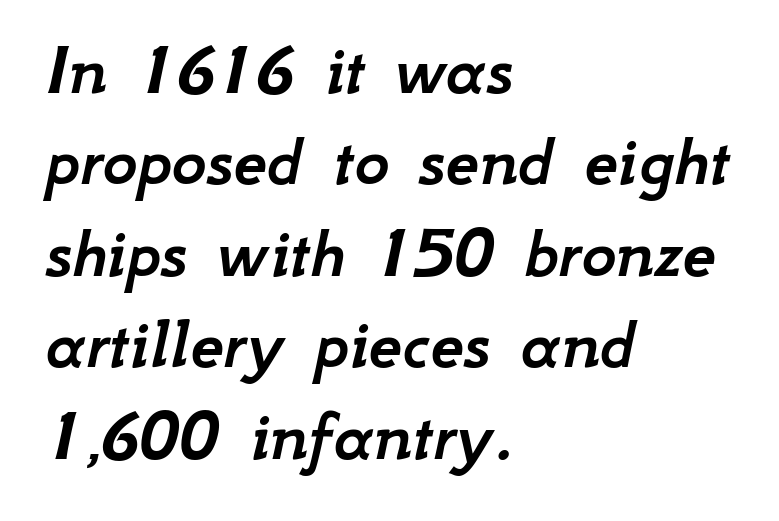
The image shows 75 px text type, italic (leaning right); set left-aligned, line spacing 1.22x, normal letter spacing, not underlined; low stroke contrast and a small x-height.
